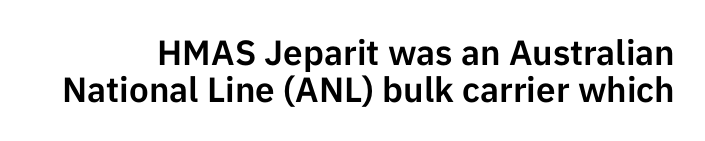
Q: Is the text italic (slanted)? A: No, it is upright.
Q: Is the typeface a serif or a sans-serif typeface? A: Sans-serif.
Q: Is the text underlined? A: No.
Q: Is the spacing between letters normal or unusually wide? A: Normal.
Q: Is the spacing between lines tight, normal or loose? A: Tight.
Q: Width (condensed, normal, or wide)? A: Normal.
Q: Stroke contrast? A: Low.
Q: x-height? A: Medium.
Q: Monospaced? A: No.
